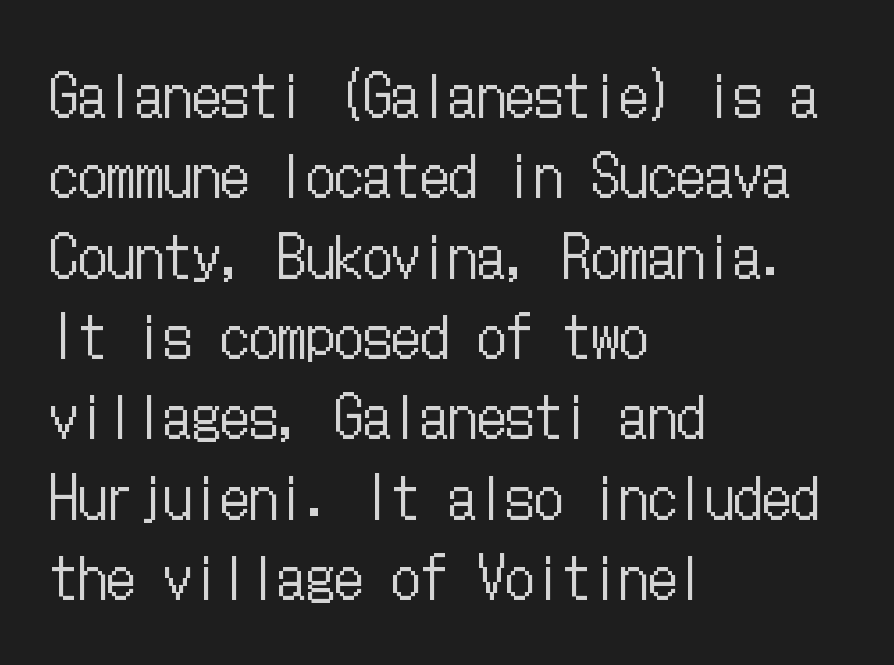
If you drew a ruler down the left edge, every line would touch it. Honestly, the letter spacing is just normal — you wouldn't notice it. Think standard paragraph weight, or any step lighter than that. These lines sit exactly where default settings would place them.
